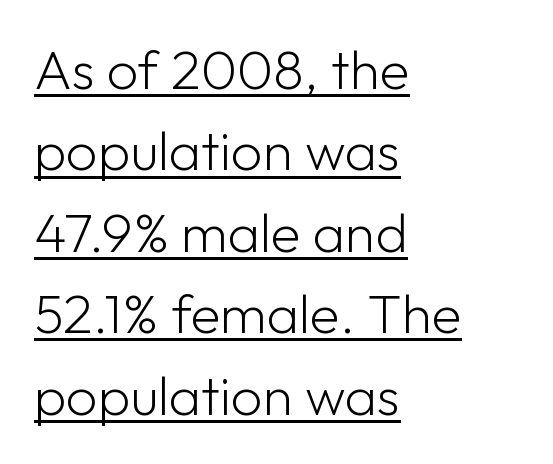
The image shows 55 px light sans-serif type, upright; set left-aligned, normal line spacing (1.48x), normal letter spacing, underlined; low stroke contrast and a medium x-height.
